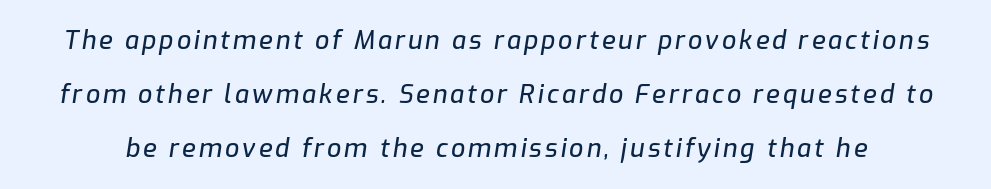
Vertical spacing — loose. Just letters on the line, the space beneath them empty. When letters slant like this, we call the style italic.
